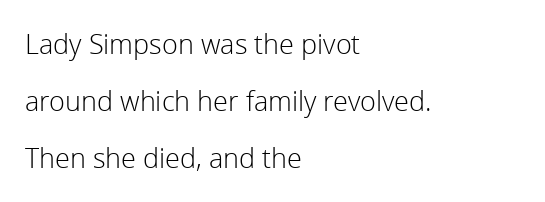
{"italic": "no", "bold": "no", "underline": "no", "align": "left", "line_spacing": "loose", "line_spacing_ratio": 2.12, "letter_spacing": "normal", "letter_spacing_em": 0.0, "glyph_px": 27}
